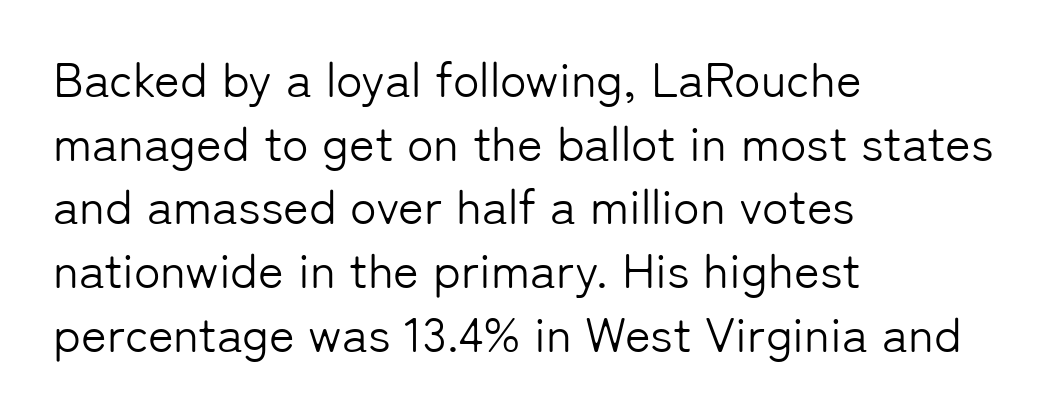
Q: Is the text bold? A: No.
Q: Is the text italic (slanted)? A: No, it is upright.
Q: Is the typeface a serif or a sans-serif typeface? A: Sans-serif.
Q: Is the text underlined? A: No.
Q: How is the paragraph aligned? A: Left-aligned.
Q: Is the spacing between letters normal or unusually wide? A: Normal.
Q: Is the spacing between lines tight, normal or loose? A: Normal.
Q: Width (condensed, normal, or wide)? A: Normal.
Q: Stroke contrast? A: Low.
Q: x-height? A: Medium.
Q: Monospaced? A: No.
